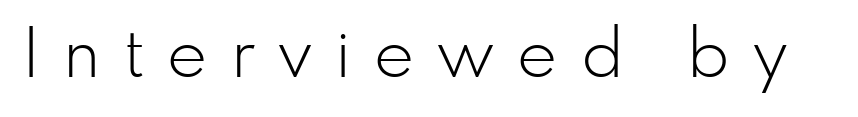
Just letters on the line, the space beneath them empty. Posture: vertical. Looks like regular typesetting: each glyph gets only the width it needs. These glyphs show unthickened strokes, regular width or finer. The horizontal fit of the characters is loose and conspicuously gappy. The passage shown is typeset with a sans-serif family.
